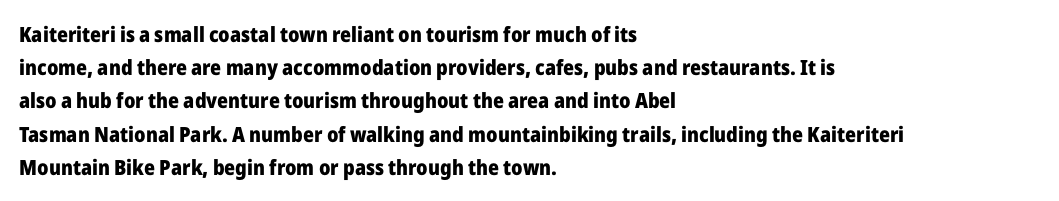
{"italic": "no", "bold": "yes", "underline": "no", "align": "left", "line_spacing": "normal", "line_spacing_ratio": 1.58, "letter_spacing": "normal", "letter_spacing_em": 0.0, "glyph_px": 21}
